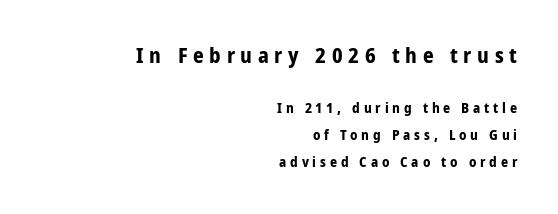
Q: Is the text bold? A: Yes.
Q: Is the text italic (slanted)? A: No, it is upright.
Q: Is the text underlined? A: No.
Q: How is the paragraph aligned? A: Right-aligned.
Q: Is the spacing between letters normal or unusually wide? A: Unusually wide.
Q: Is the spacing between lines tight, normal or loose? A: Loose.
Q: Which block of text is set in a larger size, the first (top) or the second (bottom)? A: The first (top) one.
